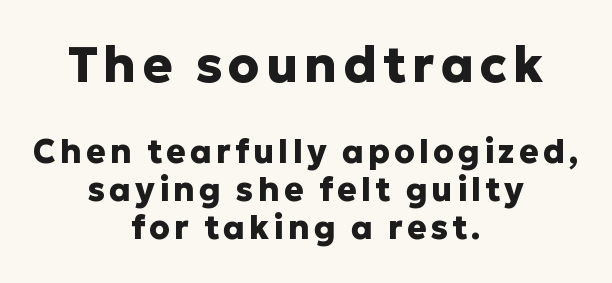
Q: Is the text bold? A: Yes.
Q: Is the text italic (slanted)? A: No, it is upright.
Q: Is the typeface a serif or a sans-serif typeface? A: Sans-serif.
Q: Is the text underlined? A: No.
Q: How is the paragraph aligned? A: Centered.
Q: Is the spacing between lines tight, normal or loose? A: Tight.
Q: Which block of text is set in a larger size, the first (top) or the second (bottom)? A: The first (top) one.
Q: Width (condensed, normal, or wide)? A: Normal.
Q: Stroke contrast? A: Low.
Q: x-height? A: Medium.
Q: Monospaced? A: No.
